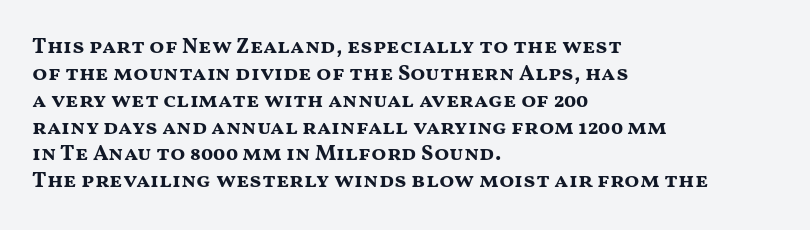
Q: Is the text bold? A: Yes.
Q: Is the text italic (slanted)? A: No, it is upright.
Q: Is the text underlined? A: No.
Q: How is the paragraph aligned? A: Left-aligned.
Q: Is the spacing between letters normal or unusually wide? A: Normal.
